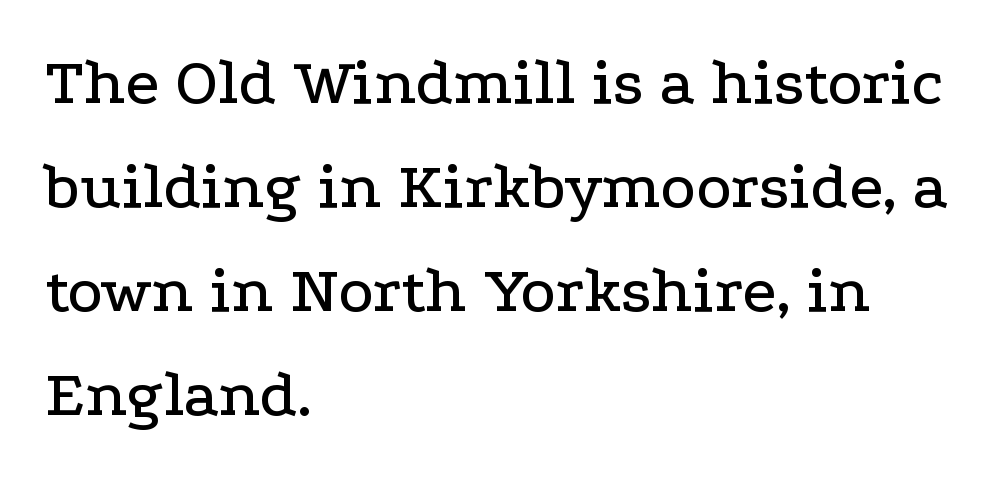
The lines in this sample share a left origin and differ only in where they stop. Character widths vary here, with narrow letters taking less room than wide ones. The block of text has a typical density, with ordinary space between rows. Inter-character spacing is left at the font's built-in metrics.
